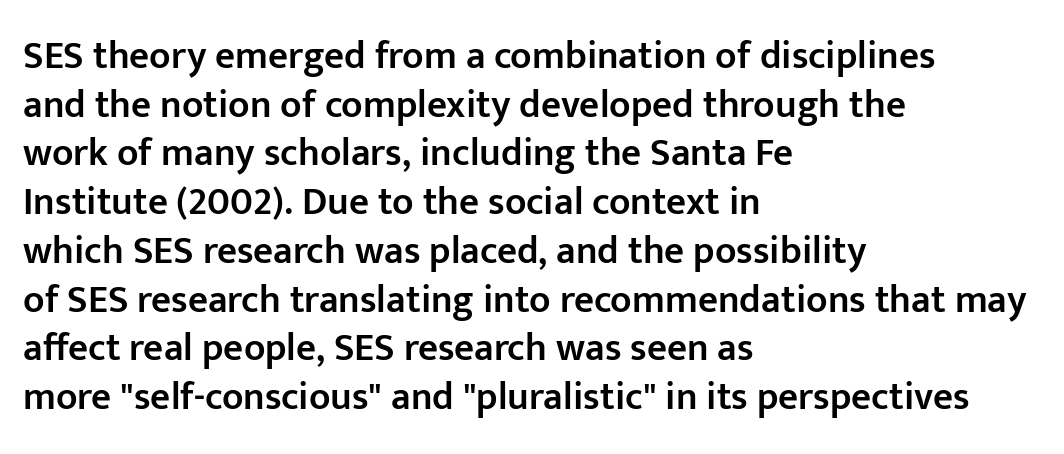
The image shows 39 px semibold sans-serif type, upright; set left-aligned, normal line spacing (1.25x), normal letter spacing, not underlined; low stroke contrast and a medium x-height.
